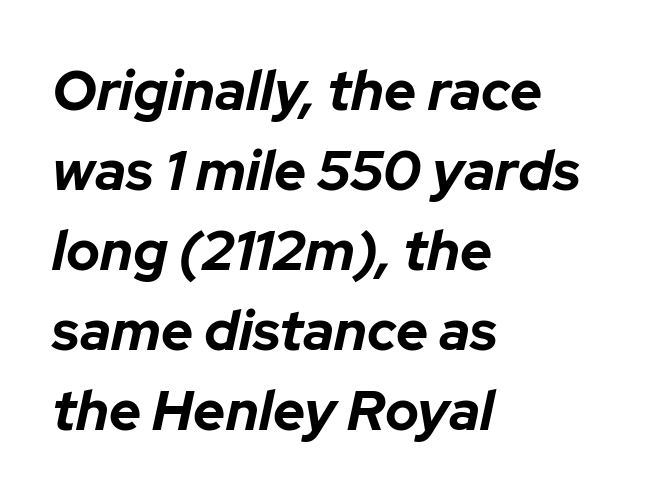
The image shows 56 px bold type, italic (leaning right); set left-aligned, normal line spacing (1.43x), normal letter spacing, not underlined; low stroke contrast and a medium x-height.
